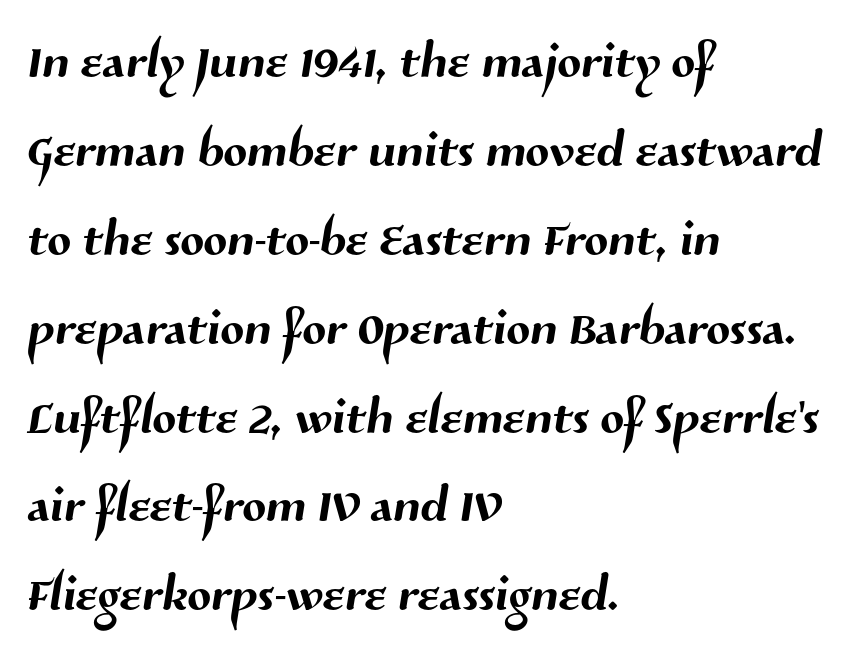
The rendering anchors every line to the left-hand side. This sample uses a sans-serif face. These lines are rendered in a variable-pitch font. Nobody drew a line under any word here. Here the glyphs are tracked normally, forming tight word shapes. Rows of type keep a routine distance in the vertical direction.
